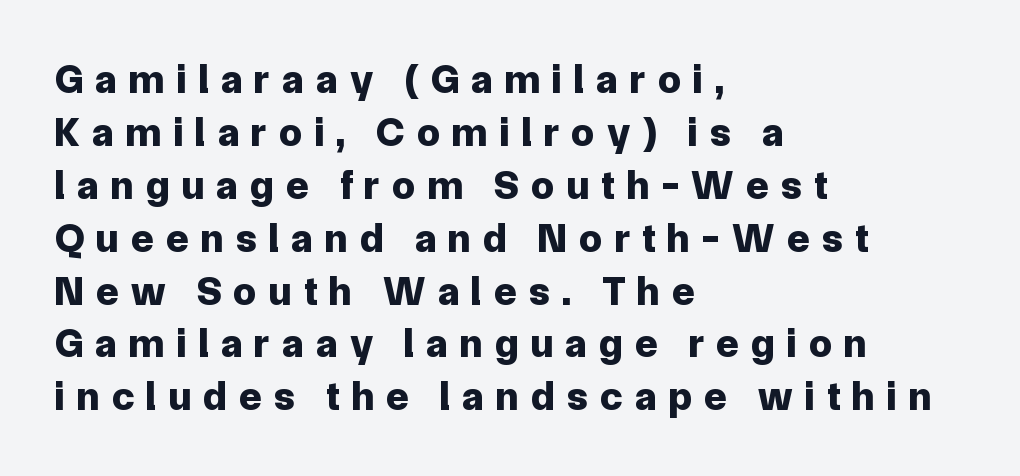
{"serif": "no", "italic": "no", "bold": "yes", "weight": "bold", "width": "normal", "stroke_contrast": "low", "x_height": "medium", "monospaced": "no", "underline": "no", "align": "left", "line_spacing": "normal", "line_spacing_ratio": 1.29, "letter_spacing": "wide", "letter_spacing_em": 0.3, "glyph_px": 41}
